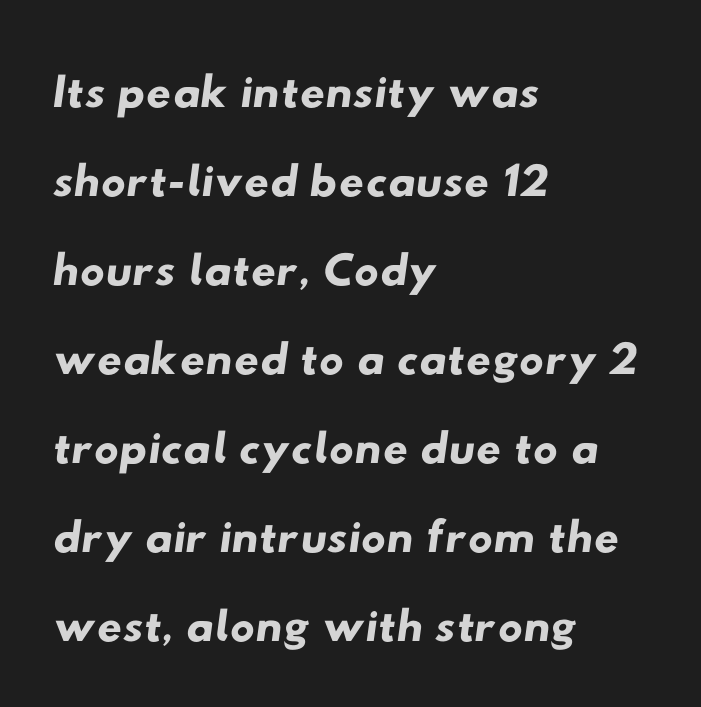
Serif or sans? Sans — the stroke terminals are bare. Notice how descenders clear the ascenders below comfortably — that's standard leading. These lines are rendered in a variable-pitch font. Descender tails drop into unmarked territory.
